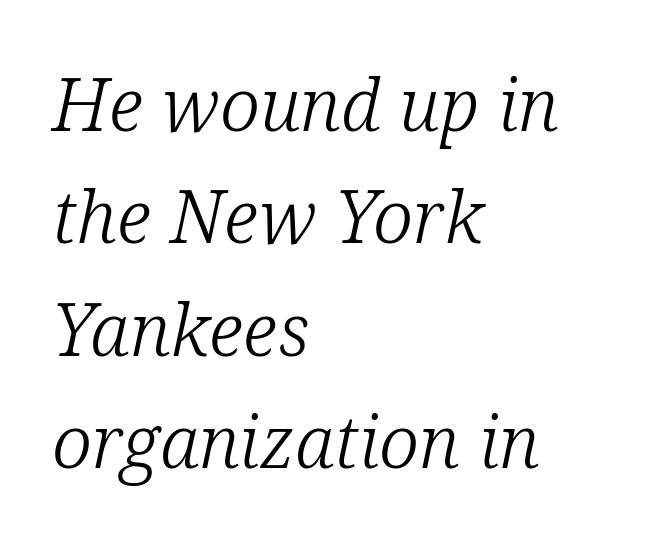
The image shows 73 px light serif type, italic (leaning right); set left-aligned, normal line spacing (1.54x), normal letter spacing, not underlined; low stroke contrast and a medium x-height.
